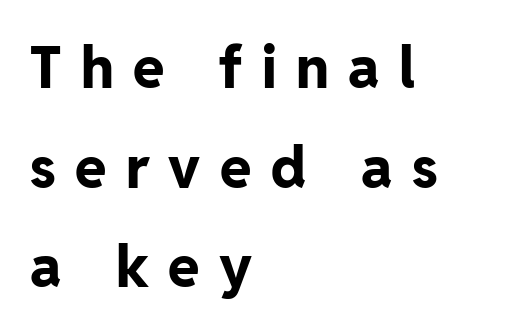
Thick stems and heavy bowls — unmistakably bold. Rule under the text: the space is simply empty. The rendering uses natural spacing where letterforms have individual widths. Caption: expanded tracking, letters set apart. Compared with a centered layout, this one pins lines to the left instead. These lines are composed in type without serifs.
